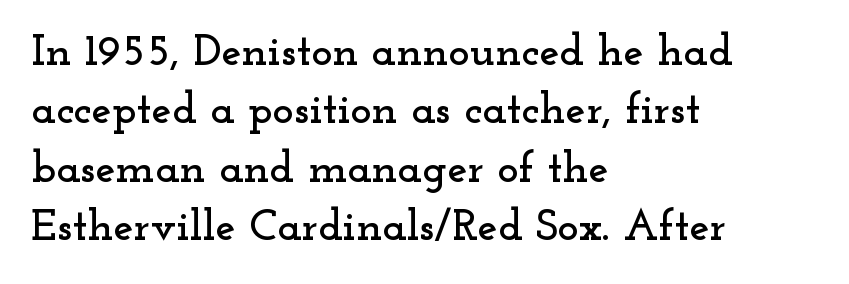
The passage shown is not underscored anywhere. All the whitespace from short lines collects on the right. Small tapered or slab feet sit at the stroke ends, so this counts as serif. Every character sits straight up, as roman type does. Do the characters align in a grid? No, the font is proportional.
